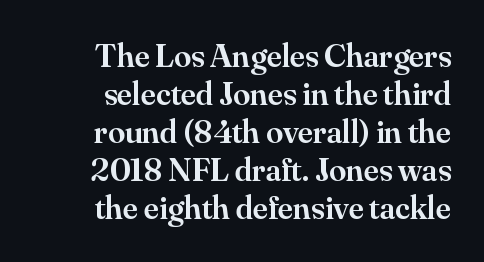
Q: Is the text bold? A: Semi-bold.
Q: Is the text italic (slanted)? A: No, it is upright.
Q: Is the typeface a serif or a sans-serif typeface? A: Serif.
Q: Is the text underlined? A: No.
Q: Is the spacing between letters normal or unusually wide? A: Normal.
Q: Is the spacing between lines tight, normal or loose? A: Tight.
Q: Width (condensed, normal, or wide)? A: Normal.
Q: Stroke contrast? A: Medium.
Q: x-height? A: Small.
Q: Monospaced? A: No.
